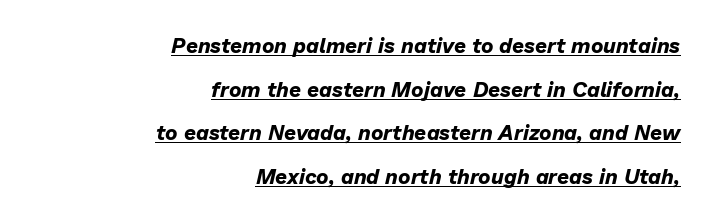
{"italic": "yes", "lean": "right", "slant_degrees": 13, "bold": "yes", "underline": "yes", "align": "right", "line_spacing": "loose", "line_spacing_ratio": 2.08, "letter_spacing": "normal", "letter_spacing_em": 0.0, "glyph_px": 21}
